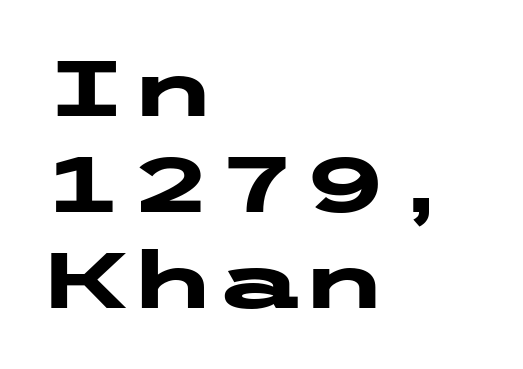
The image shows 78 px heavy, wide sans-serif type, upright; set left-aligned, line spacing 1.23x, normal letter spacing, not underlined; low stroke contrast and a medium x-height.
